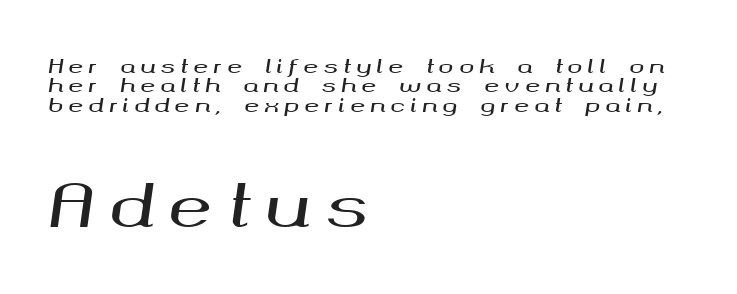
Do the characters align in a grid? No, the font is proportional. Posture: slanted. The foot of each line stays bare and open. Baseline-to-baseline distance is barely more than the letter height. Line beginnings align vertically; line endings do not. Look at the tracking — it's clearly loosened, letters drifting apart.
